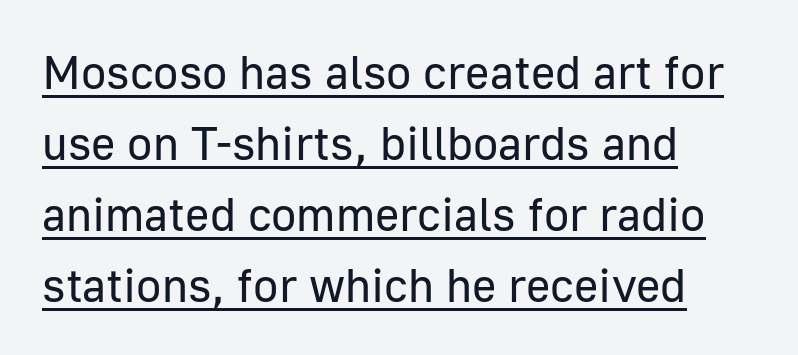
The image shows 47 px regular-weight sans-serif type, upright; set left-aligned, normal line spacing (1.51x), normal letter spacing, underlined; low stroke contrast and a medium x-height.
